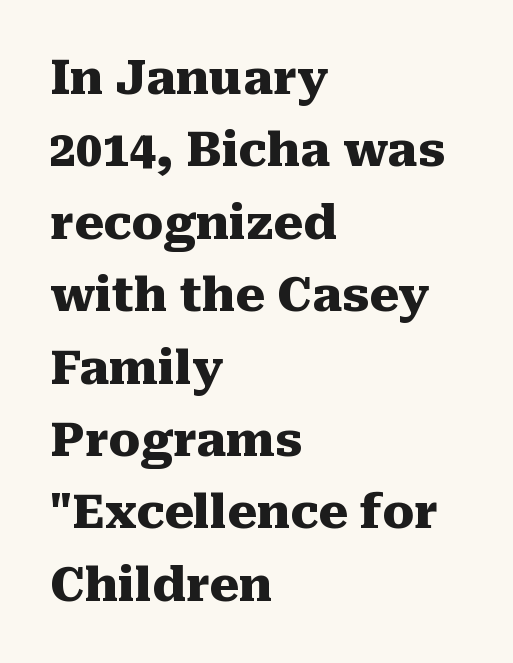
Compared with typical paragraphs, the rows here are spaced about the same. The passage shown is typed in a proportional face where columns would drift. The lettering holds an erect, upright posture throughout. Look at the tracking — it's just the regular setting, nothing added. Look at the stroke-to-counter ratio: heavy, a bold. Horizontal alignment here is leftward, the default for most running prose.
